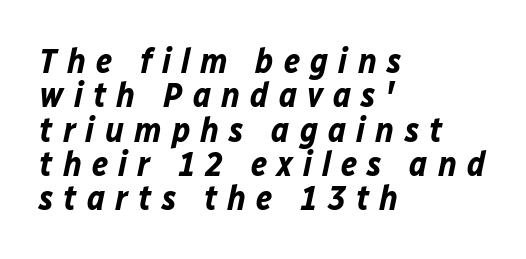
Q: Is the text bold? A: Yes.
Q: Is the text italic (slanted)? A: Yes, it leans right by about 12 degrees.
Q: Is the text underlined? A: No.
Q: How is the paragraph aligned? A: Left-aligned.
Q: Is the spacing between letters normal or unusually wide? A: Unusually wide.
Q: Is the spacing between lines tight, normal or loose? A: Tight.
Q: Width (condensed, normal, or wide)? A: Normal.
Q: Stroke contrast? A: Low.
Q: x-height? A: Medium.
Q: Monospaced? A: No.
